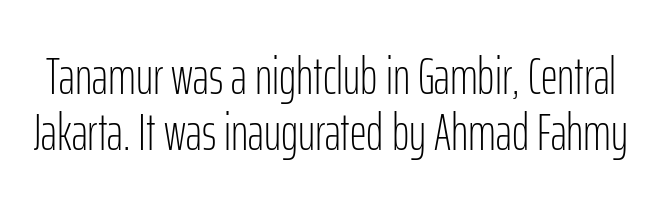
Q: Is the text bold? A: No.
Q: Is the text italic (slanted)? A: No, it is upright.
Q: Is the typeface a serif or a sans-serif typeface? A: Sans-serif.
Q: Is the text underlined? A: No.
Q: Is the spacing between letters normal or unusually wide? A: Normal.
Q: Is the spacing between lines tight, normal or loose? A: Tight.
Q: Width (condensed, normal, or wide)? A: Condensed.
Q: Stroke contrast? A: Low.
Q: x-height? A: Medium.
Q: Monospaced? A: No.
